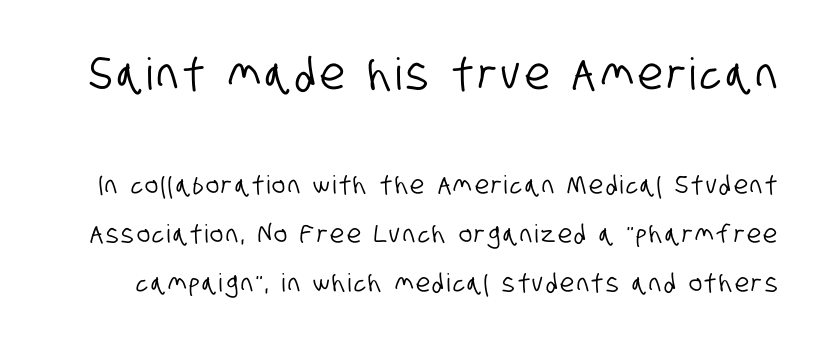
Which of the two is more prominent by size? The first, at the top. This sample trades compactness for vertical openness between lines. Varying glyph widths throughout — classic text-font behaviour. Stroke terminals: plain, sans-serif. Descender tails drop into unmarked territory.
